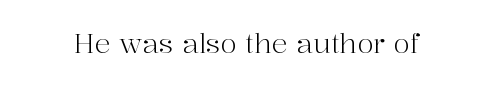
Q: Is the text bold? A: No.
Q: Is the text italic (slanted)? A: No, it is upright.
Q: Is the text underlined? A: No.
Q: Is the spacing between letters normal or unusually wide? A: Normal.
